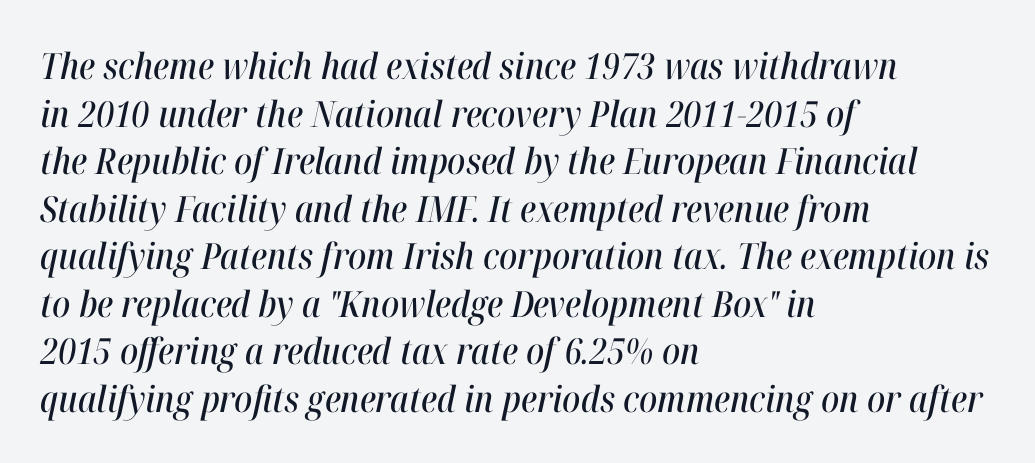
Q: Is the text italic (slanted)? A: Yes, it leans right by about 12 degrees.
Q: Is the text underlined? A: No.
Q: How is the paragraph aligned? A: Left-aligned.
Q: Is the spacing between letters normal or unusually wide? A: Normal.
Q: Is the spacing between lines tight, normal or loose? A: Normal.
Q: Width (condensed, normal, or wide)? A: Condensed.
Q: Stroke contrast? A: High.
Q: x-height? A: Medium.
Q: Monospaced? A: No.
